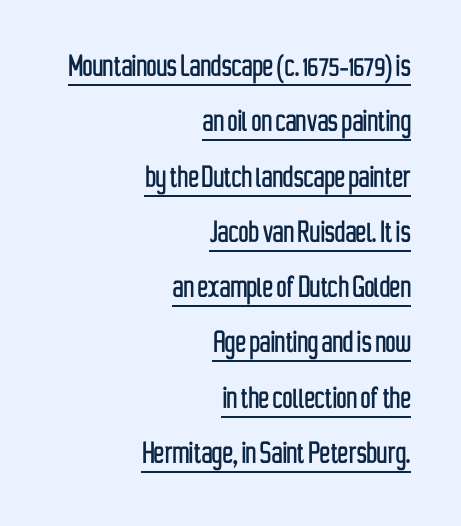
Q: Is the text italic (slanted)? A: No, it is upright.
Q: Is the typeface a serif or a sans-serif typeface? A: Sans-serif.
Q: Is the text underlined? A: Yes.
Q: How is the paragraph aligned? A: Right-aligned.
Q: Is the spacing between letters normal or unusually wide? A: Normal.
Q: Is the spacing between lines tight, normal or loose? A: Normal.
Q: Width (condensed, normal, or wide)? A: Condensed.
Q: Stroke contrast? A: Low.
Q: x-height? A: Medium.
Q: Monospaced? A: No.
